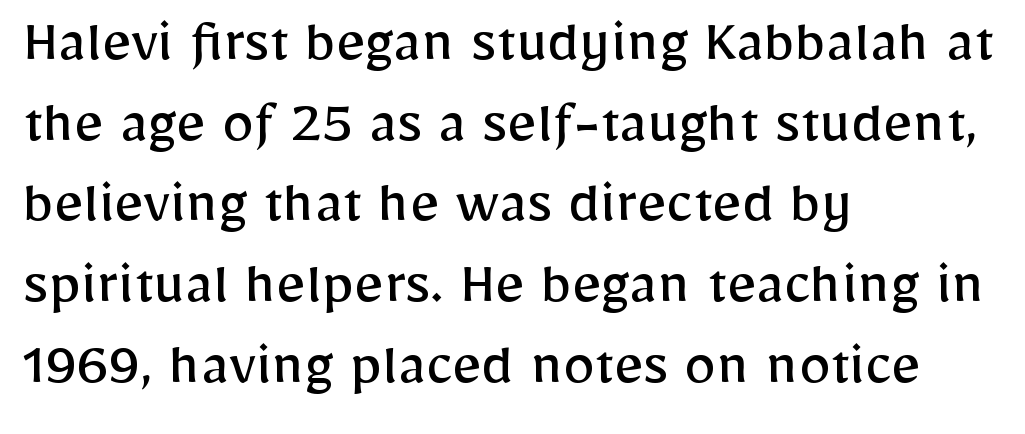
The image shows 64 px regular-weight sans-serif type, upright; set left-aligned, normal line spacing (1.26x), normal letter spacing, not underlined; low stroke contrast and a medium x-height.
